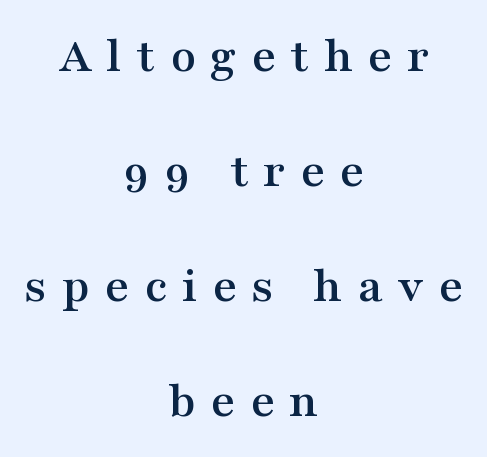
Leading is clearly above the norm, producing a sparse column. It's the straight-up-and-down kind of type. This sample has the flowing, uneven cadence of proportional lettering. The area under the type is left untouched. This is serif lettering, the kind often seen in printed books. Horizontal alignment here is central, giving a formal, balanced look.
